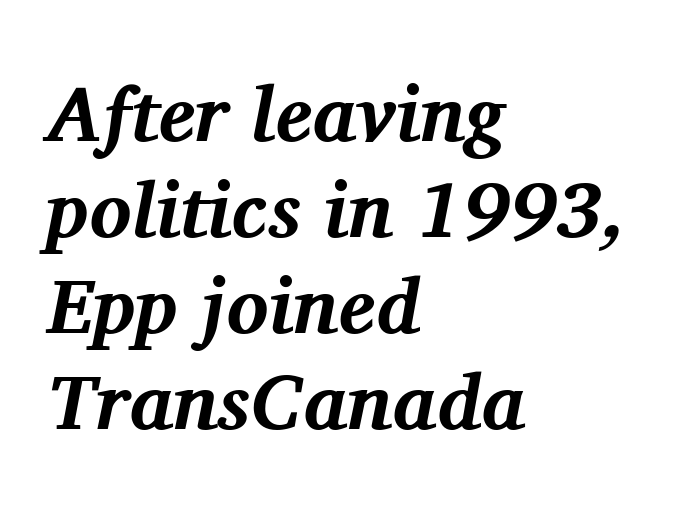
I'd describe the lettering as bold — thick and assertive. No word sits above an underline. These lines are set flush left with a ragged right edge. Observe the ordinary spacing: letters are neighbours, not strangers. It's the slanting kind of type. This rendering employs a face with finishing strokes, i.e., a serif.
